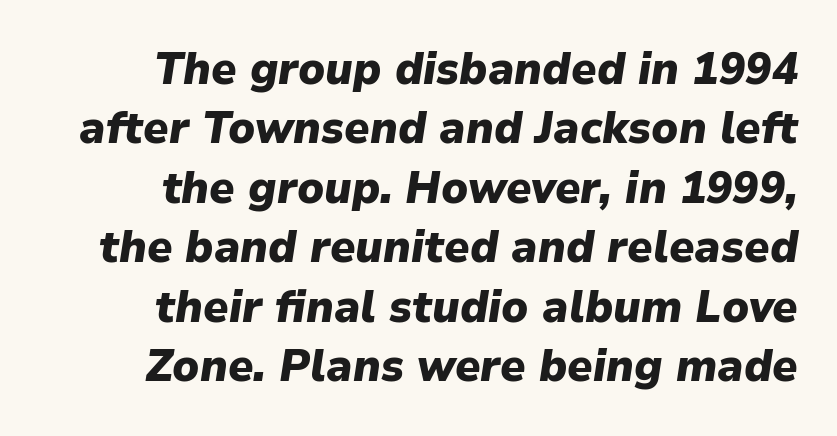
Q: Is the text bold? A: Yes.
Q: Is the text italic (slanted)? A: Yes, it leans right by about 9 degrees.
Q: Is the text underlined? A: No.
Q: How is the paragraph aligned? A: Right-aligned.
Q: Is the spacing between letters normal or unusually wide? A: Normal.
Q: Is the spacing between lines tight, normal or loose? A: Normal.
Q: Width (condensed, normal, or wide)? A: Normal.
Q: Stroke contrast? A: Low.
Q: x-height? A: Medium.
Q: Monospaced? A: No.
